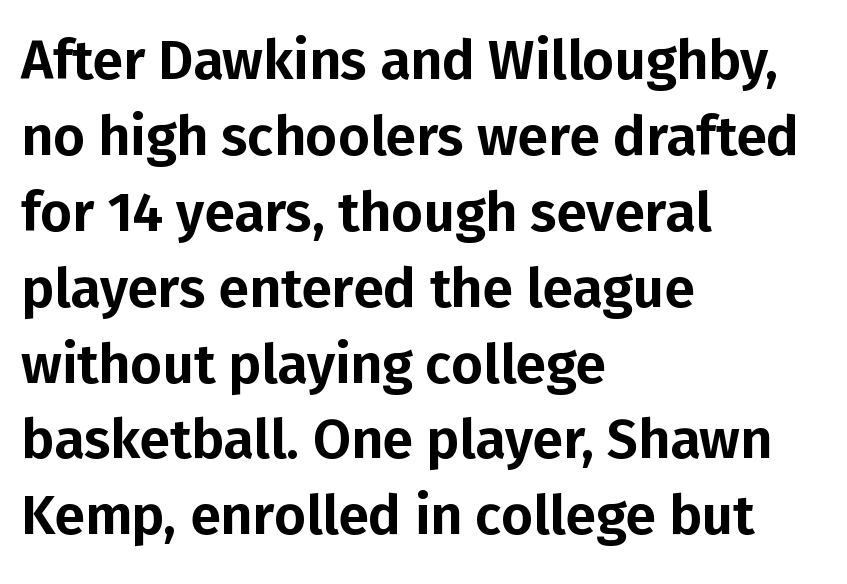
{"serif": "no", "italic": "no", "width": "normal", "stroke_contrast": "low", "x_height": "medium", "monospaced": "no", "underline": "no", "align": "left", "line_spacing": "normal", "line_spacing_ratio": 1.38, "letter_spacing": "normal", "letter_spacing_em": 0.0, "glyph_px": 55}
